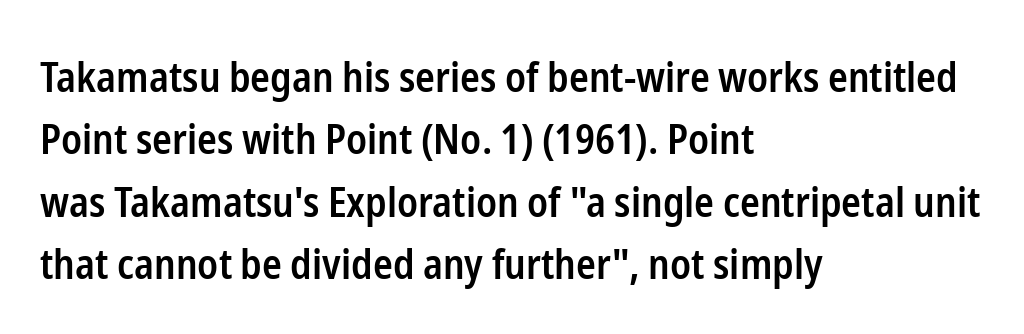
Q: Is the text bold? A: Semi-bold.
Q: Is the text italic (slanted)? A: No, it is upright.
Q: Is the typeface a serif or a sans-serif typeface? A: Sans-serif.
Q: Is the text underlined? A: No.
Q: How is the paragraph aligned? A: Left-aligned.
Q: Is the spacing between letters normal or unusually wide? A: Normal.
Q: Is the spacing between lines tight, normal or loose? A: Normal.
Q: Width (condensed, normal, or wide)? A: Condensed.
Q: Stroke contrast? A: Low.
Q: x-height? A: Medium.
Q: Monospaced? A: No.
